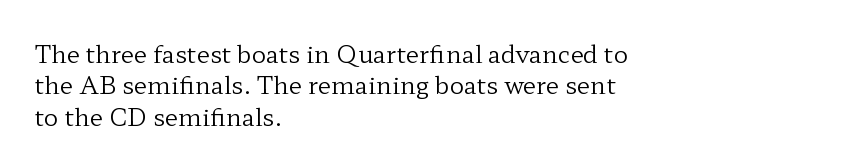
What stands out about the letter spacing? Nothing — it is the standard amount. Unmarked baselines from the first word to the last. The rendering anchors every line to the left-hand side. Regarding leading, the lines here are spaced in the standard way. Compared with a typical body face, this is equally light or lighter still. In terms of posture, this sample is upright.
